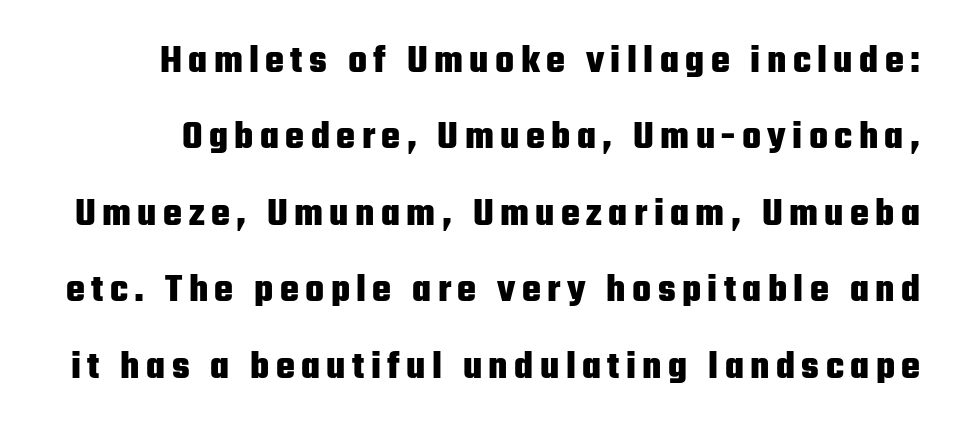
Q: Is the text bold? A: Yes.
Q: Is the text italic (slanted)? A: No, it is upright.
Q: Is the typeface a serif or a sans-serif typeface? A: Sans-serif.
Q: Is the text underlined? A: No.
Q: Is the spacing between lines tight, normal or loose? A: Loose.
Q: Width (condensed, normal, or wide)? A: Condensed.
Q: Stroke contrast? A: Low.
Q: x-height? A: Medium.
Q: Monospaced? A: No.
